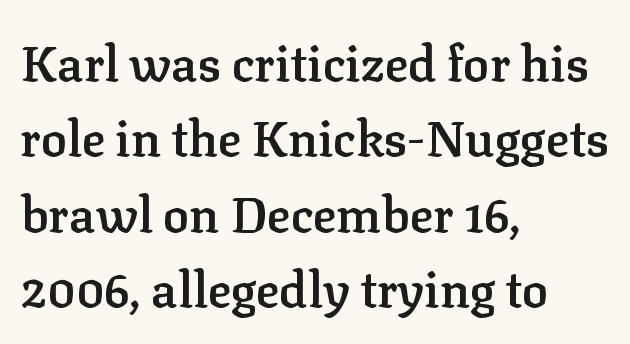
The image shows 49 px semibold serif type, upright; set left-aligned, normal line spacing (1.54x), normal letter spacing, not underlined; low stroke contrast and a medium x-height.
